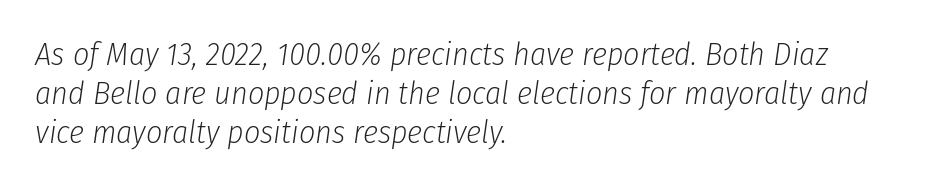
Varying glyph widths throughout — classic text-font behaviour. The text carries the slant typical of an italic or oblique font. Unbolded letterforms with no extra heft. Caption: multi-line text, flush left, ragged right. Nothing unusual about the tracking: characters are spaced as the font intends.
